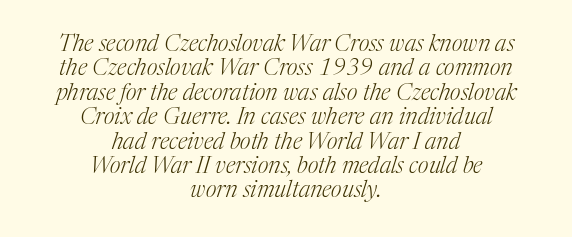
{"italic": "yes", "lean": "right", "slant_degrees": 17, "bold": "no", "underline": "no", "align": "center", "line_spacing": "tight", "line_spacing_ratio": 1.06, "letter_spacing": "normal", "letter_spacing_em": 0.0, "glyph_px": 23}
